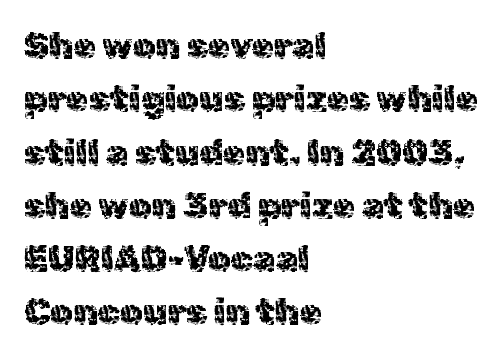
Looks like regular typesetting: each glyph gets only the width it needs. How are the letters spaced? Ordinarily, with no added tracking. Every character sits straight up, as roman type does. Rule under the text: the space is simply empty.
